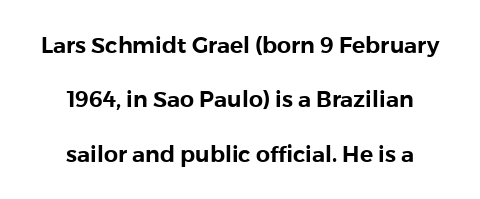
{"italic": "no", "underline": "no", "align": "center", "line_spacing": "loose", "line_spacing_ratio": 2.47, "letter_spacing": "normal", "letter_spacing_em": 0.0, "glyph_px": 22}
